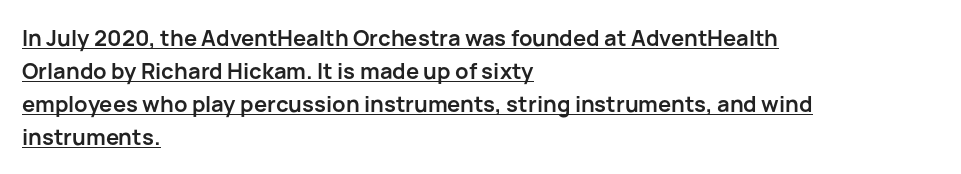
Emphasis is given by a line drawn under the lettering. The rendering uses a bold face; every stroke is thick and dark. Is the letter spacing exaggerated? No — it looks like the ordinary default. The space between consecutive lines is moderate. Italic? Not at all — the glyphs are vertical.
